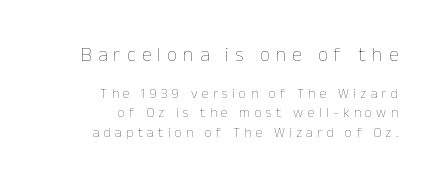
Q: Is the text bold? A: No.
Q: Is the text italic (slanted)? A: No, it is upright.
Q: Is the text underlined? A: No.
Q: How is the paragraph aligned? A: Right-aligned.
Q: Is the spacing between letters normal or unusually wide? A: Unusually wide.
Q: Is the spacing between lines tight, normal or loose? A: Normal.
Q: Which block of text is set in a larger size, the first (top) or the second (bottom)? A: The first (top) one.
